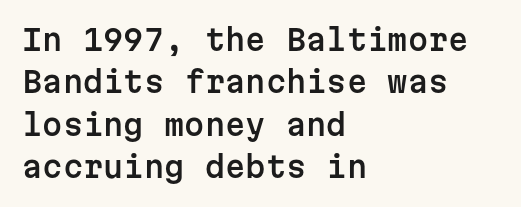
The image shows 29 px sans-serif type, upright, monospaced; set left-aligned, normal line spacing (1.46x), normal letter spacing, not underlined; low stroke contrast and a medium x-height.
